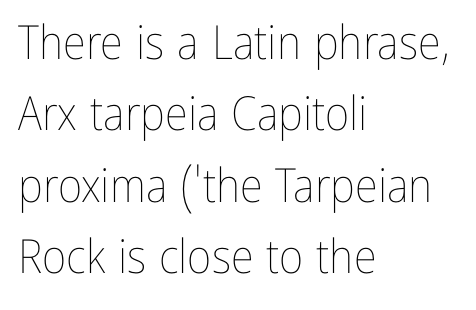
{"italic": "no", "bold": "no", "weight": "thin", "width": "condensed", "stroke_contrast": "low", "x_height": "medium", "monospaced": "no", "underline": "no", "align": "left", "line_spacing": "normal", "line_spacing_ratio": 1.52, "letter_spacing": "normal", "letter_spacing_em": 0.0, "glyph_px": 47}
